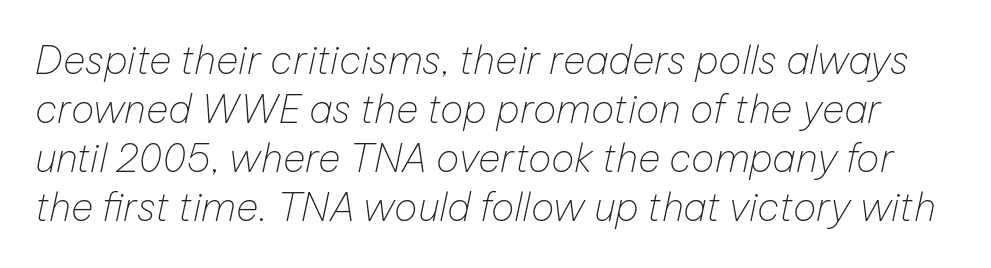
{"italic": "yes", "lean": "right", "slant_degrees": 12, "bold": "no", "weight": "thin", "width": "normal", "stroke_contrast": "low", "x_height": "medium", "monospaced": "no", "underline": "no", "line_spacing": "normal", "line_spacing_ratio": 1.26, "letter_spacing": "normal", "letter_spacing_em": 0.0, "glyph_px": 39}
